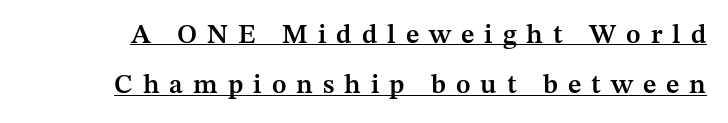
The image shows 27 px text type, upright; set line spacing 1.86x, unusually wide letter spacing (+0.37 em), underlined.
